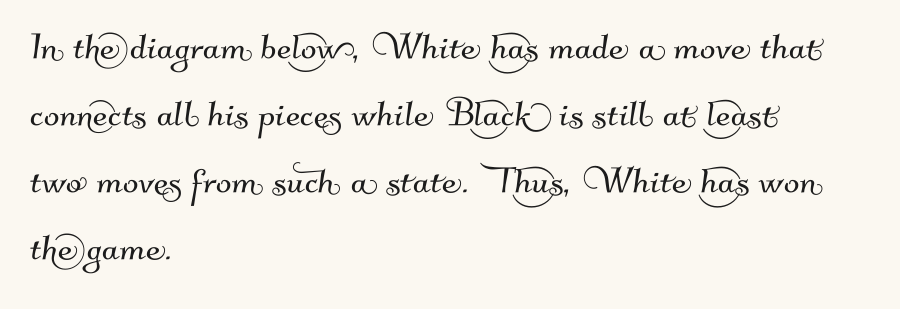
The image shows 46 px sans-serif type; set left-aligned, normal line spacing (1.46x), normal letter spacing, not underlined; medium stroke contrast and a small x-height.
